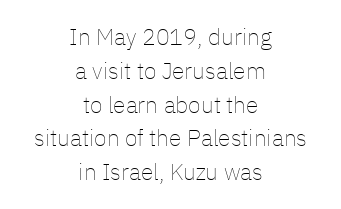
Italic: no, the glyphs are upright roman. The string is rendered with underlining switched off. Rows of type keep a routine distance in the vertical direction. The strokes carry an ordinary text weight at most. If you folded the block vertically in half, each line would mirror itself in length. Glyph-to-glyph distance matches everyday printed text.
